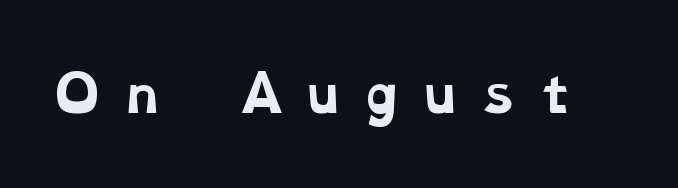
Q: Is the text bold? A: Yes.
Q: Is the typeface a serif or a sans-serif typeface? A: Serif.
Q: Is the text underlined? A: No.
Q: Is the spacing between letters normal or unusually wide? A: Unusually wide.
Q: Width (condensed, normal, or wide)? A: Wide.
Q: Stroke contrast? A: Low.
Q: x-height? A: Medium.
Q: Monospaced? A: No.
